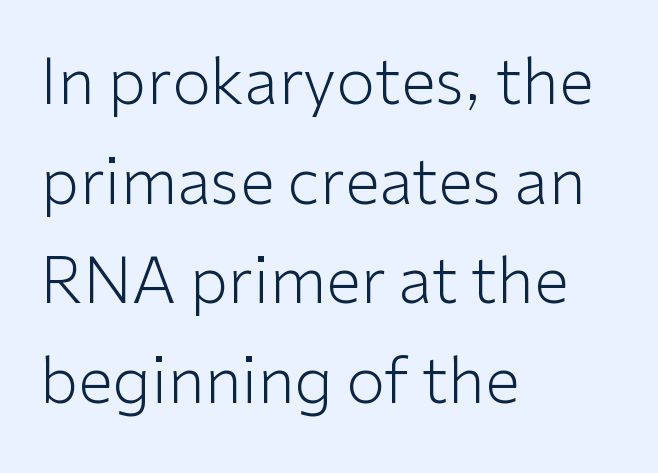
This rendering uses left alignment, leaving the right contour irregular. Nope, not italic — everything's standing straight. The rendering keeps characters at their native spacing. Letters have the restrained weight of plain body copy at most. Is this a fixed-width face? No — the glyphs have proportional, varying widths.
